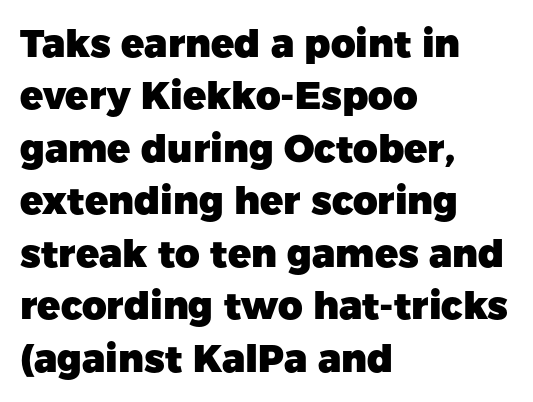
The image shows 38 px heavy sans-serif type, upright; set left-aligned, normal line spacing (1.38x), normal letter spacing, not underlined; low stroke contrast and a medium x-height.
